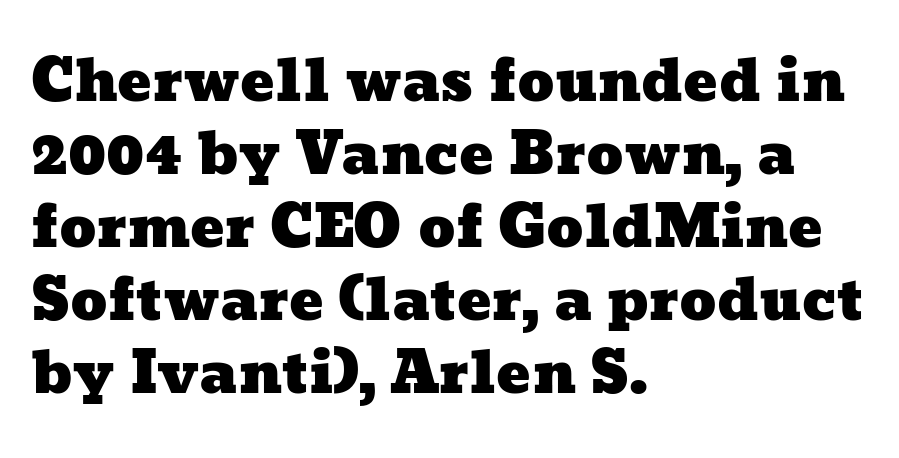
Q: Is the text underlined? A: No.
Q: How is the paragraph aligned? A: Left-aligned.
Q: Is the spacing between letters normal or unusually wide? A: Normal.
Q: Is the spacing between lines tight, normal or loose? A: Normal.
Q: Width (condensed, normal, or wide)? A: Wide.
Q: Stroke contrast? A: Low.
Q: x-height? A: Medium.
Q: Monospaced? A: No.
